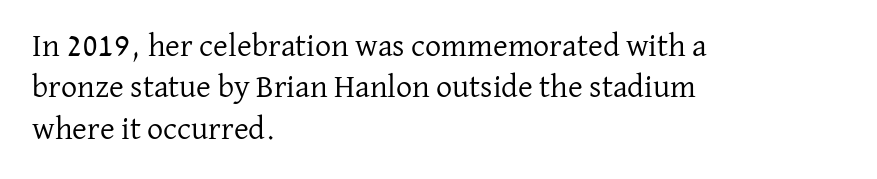
Q: Is the text bold? A: No.
Q: Is the text italic (slanted)? A: No, it is upright.
Q: Is the typeface a serif or a sans-serif typeface? A: Serif.
Q: Is the text underlined? A: No.
Q: How is the paragraph aligned? A: Left-aligned.
Q: Is the spacing between letters normal or unusually wide? A: Normal.
Q: Is the spacing between lines tight, normal or loose? A: Normal.
Q: Width (condensed, normal, or wide)? A: Normal.
Q: Stroke contrast? A: Low.
Q: x-height? A: Medium.
Q: Monospaced? A: No.
